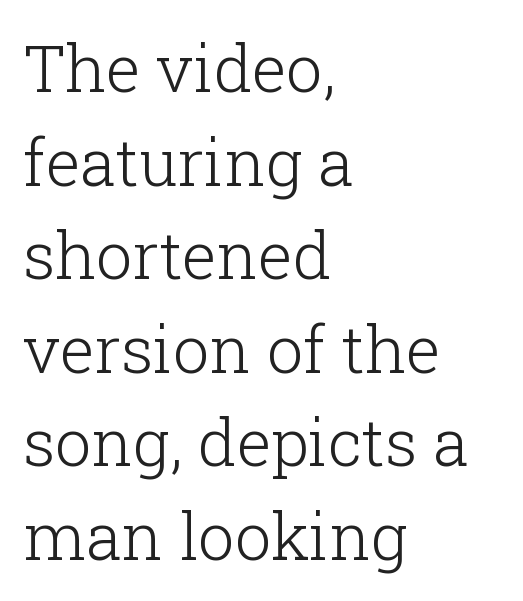
A quiet, ordinary-to-light weight characterises the typeface. A typesetter would call this proportional, since set widths differ per character. These lines sit exactly where default settings would place them. The passage shown is typeset with a serif family. A typesetter would mark this as roman, not italic.
